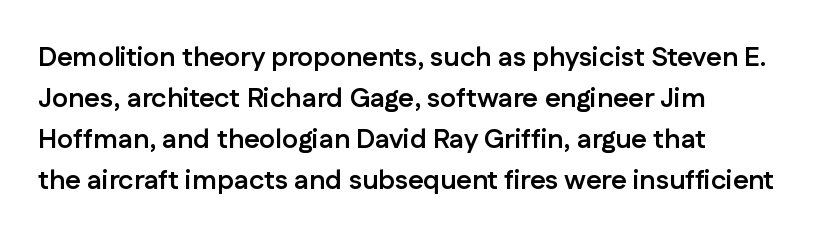
{"italic": "no", "bold": "yes", "underline": "no", "align": "left", "line_spacing": "normal", "line_spacing_ratio": 1.52, "letter_spacing": "normal", "letter_spacing_em": 0.0, "glyph_px": 27}
